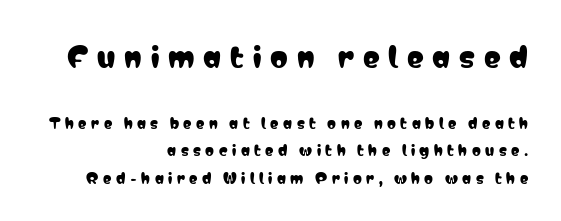
{"serif": "no", "italic": "no", "width": "condensed", "stroke_contrast": "low", "x_height": "medium", "monospaced": "no", "underline": "no", "align": "right", "line_spacing": "loose", "line_spacing_ratio": 1.97, "letter_spacing": "wide", "letter_spacing_em": 0.32, "larger_block": "first", "size_ratio": 2.0, "glyph_px": 28}
